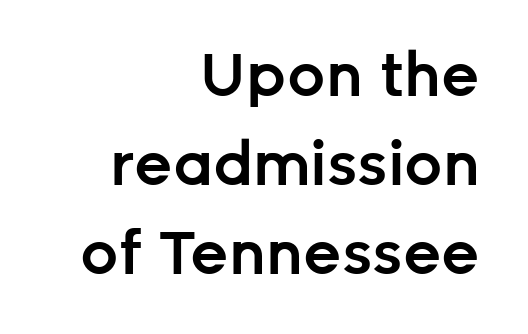
{"serif": "no", "italic": "no", "bold": "semi", "weight": "semibold", "width": "normal", "stroke_contrast": "low", "x_height": "medium", "monospaced": "no", "underline": "no", "align": "right", "line_spacing": "normal", "line_spacing_ratio": 1.48, "letter_spacing": "normal", "letter_spacing_em": 0.0, "glyph_px": 60}
